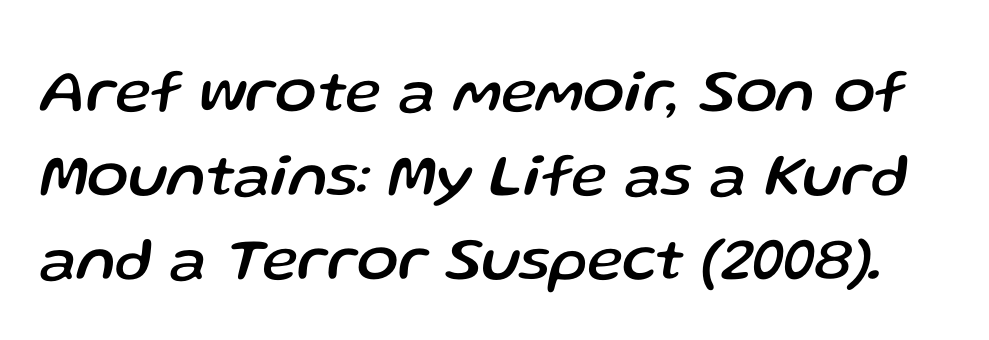
The rows are spaced the way most documents space them. Words appear dense and cohesive because spacing is normal. The area under the type is left untouched. A typesetter would mark this as italic. Looks like regular typesetting: each glyph gets only the width it needs.
